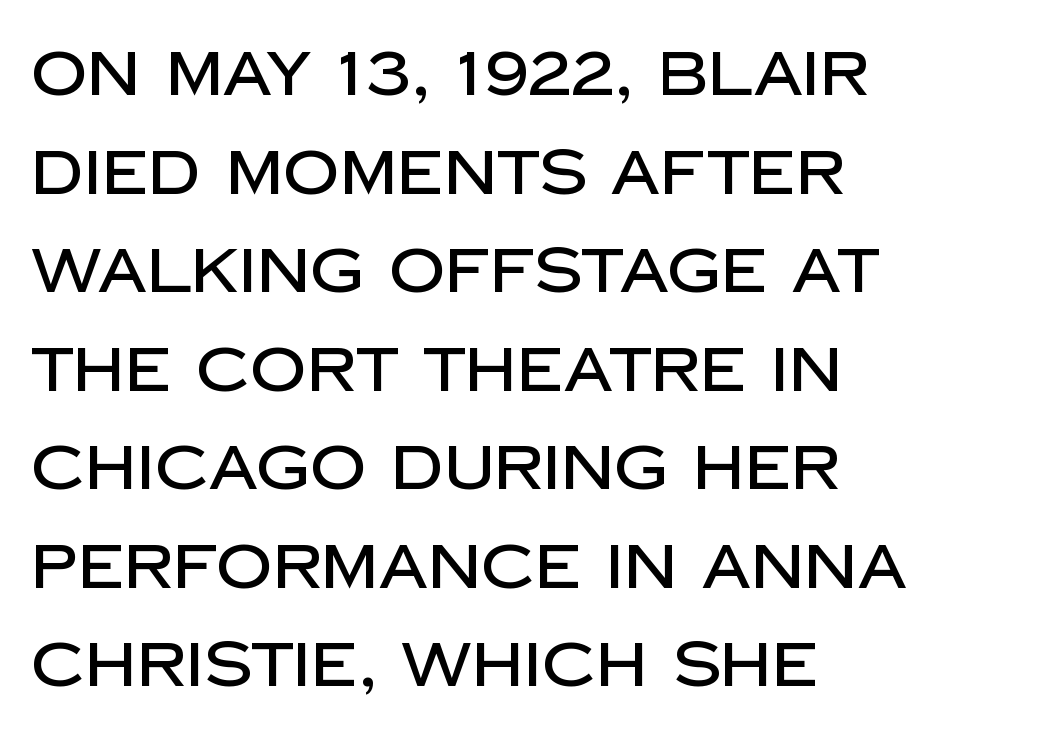
Left-aligned paragraph, ragged on the right. How are the letters spaced? Ordinarily, with no added tracking. You could not count columns in this text — the font is proportionally spaced. A bare baseline throughout the passage.
